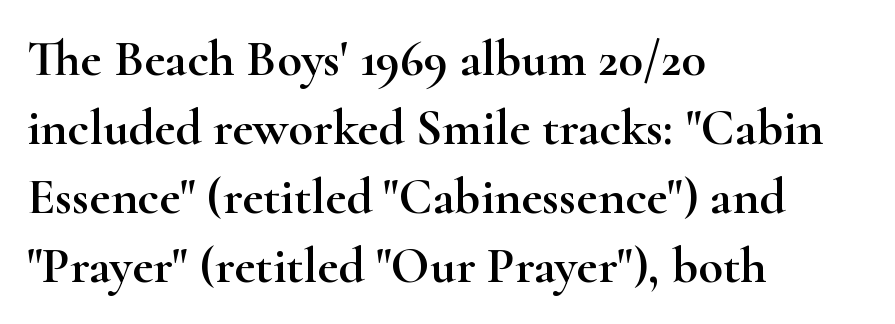
Q: Is the text italic (slanted)? A: No, it is upright.
Q: Is the typeface a serif or a sans-serif typeface? A: Serif.
Q: Is the text underlined? A: No.
Q: How is the paragraph aligned? A: Left-aligned.
Q: Is the spacing between letters normal or unusually wide? A: Normal.
Q: Is the spacing between lines tight, normal or loose? A: Normal.
Q: Width (condensed, normal, or wide)? A: Wide.
Q: Stroke contrast? A: High.
Q: x-height? A: Small.
Q: Monospaced? A: No.
